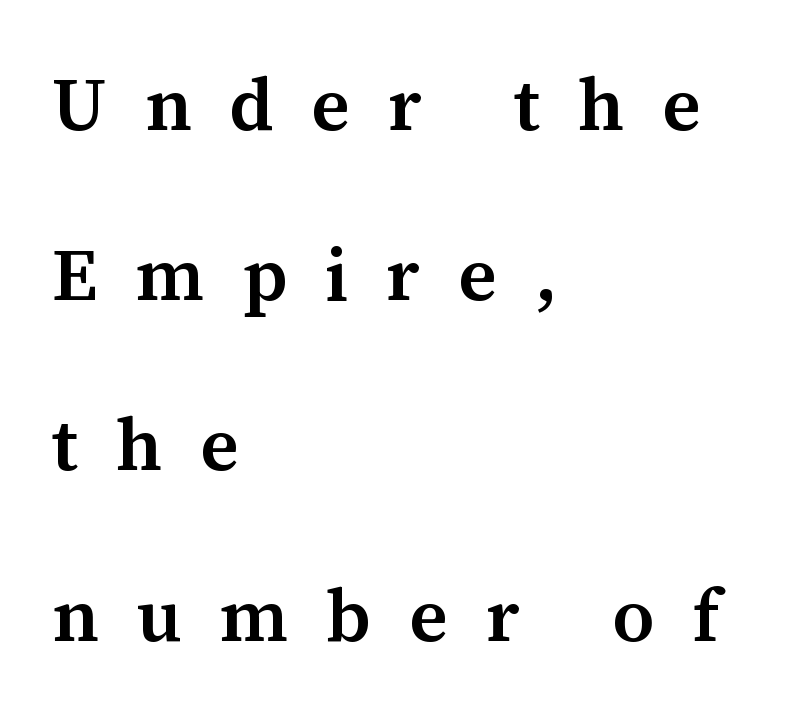
Looks like regular typesetting: each glyph gets only the width it needs. Glance below the letters and you will spot only blank space. Font category for this specimen: serif. Unlike italic type, these characters show no tilt at all. Tracking here is generous; glyphs stand well apart from one another.
